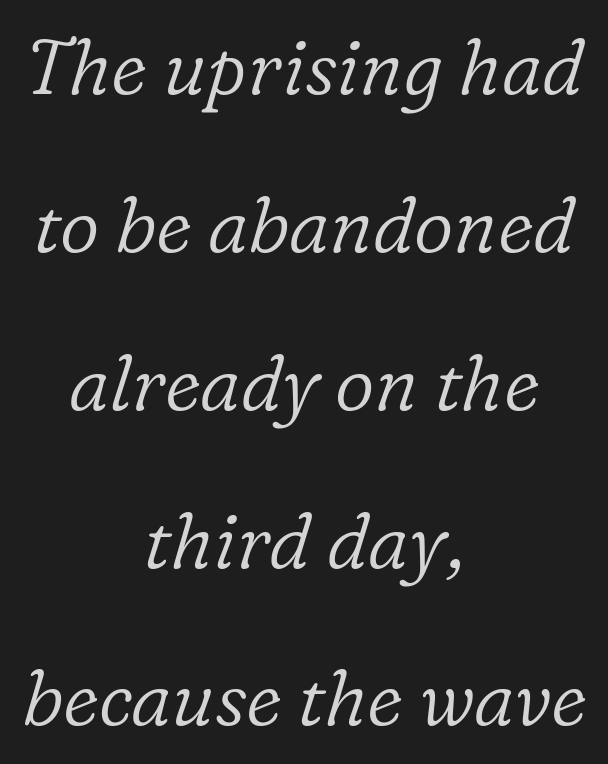
The image shows 77 px light serif type, italic (leaning right); set centered, loose line spacing (2.05x), normal letter spacing, not underlined; low stroke contrast and a medium x-height.
